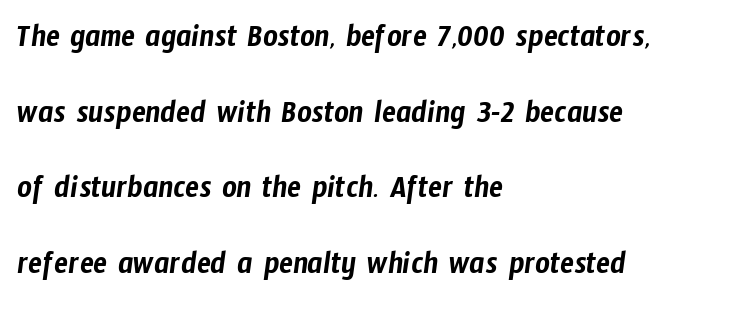
{"serif": "no", "width": "condensed", "stroke_contrast": "low", "x_height": "medium", "monospaced": "no", "underline": "no", "align": "left", "line_spacing": "loose", "line_spacing_ratio": 2.36, "letter_spacing": "normal", "letter_spacing_em": 0.0, "glyph_px": 32}
